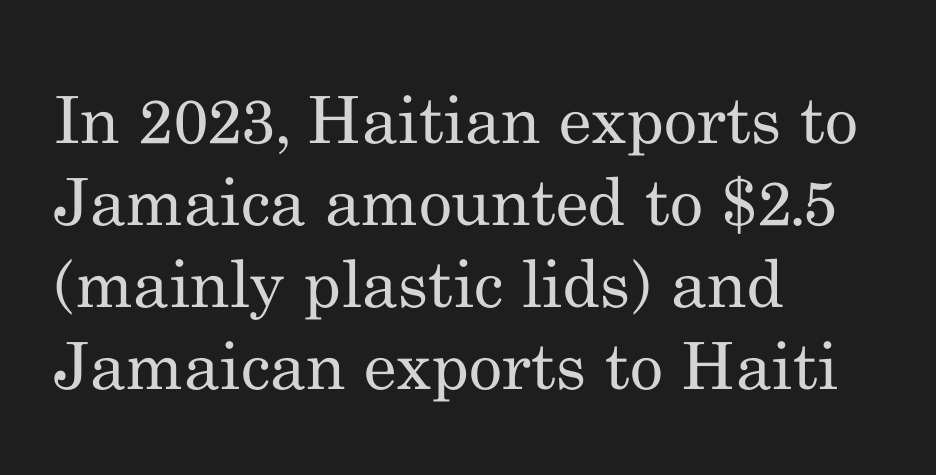
The image shows 65 px regular-weight serif type, upright; set left-aligned, normal line spacing (1.26x), normal letter spacing, not underlined; medium stroke contrast and a small x-height.
